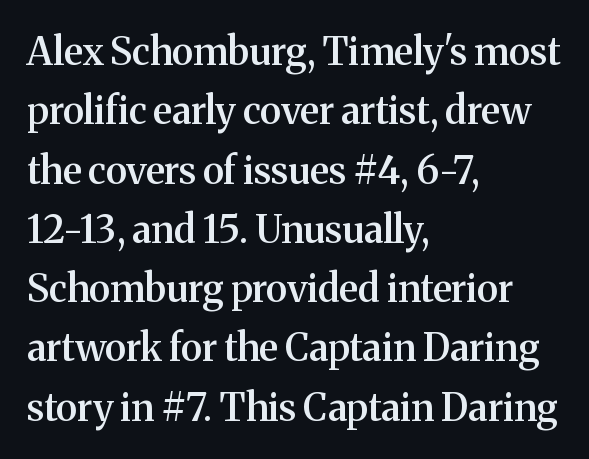
The image shows 38 px semibold serif type, upright; set left-aligned, normal line spacing (1.56x), normal letter spacing, not underlined; medium stroke contrast and a medium x-height.
